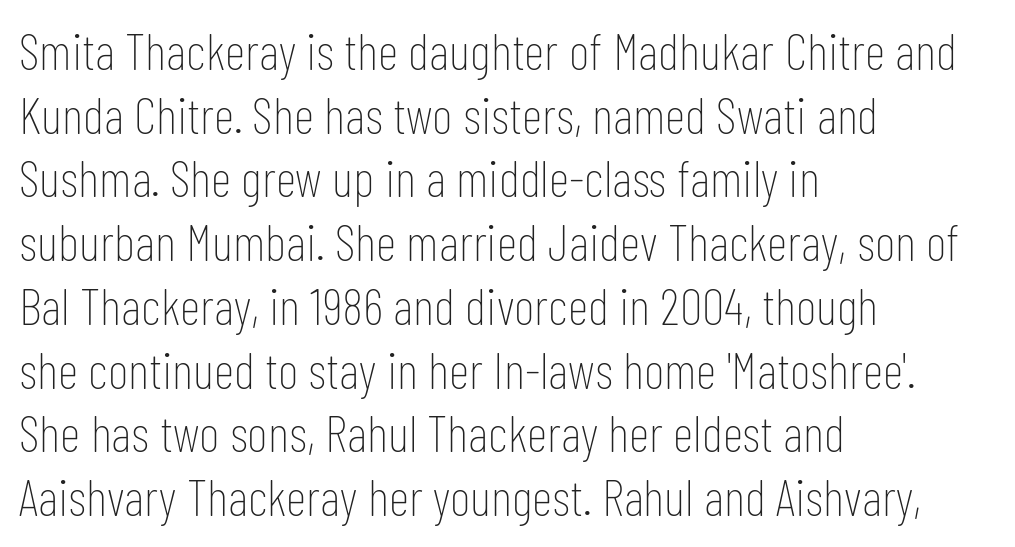
Q: Is the text bold? A: No.
Q: Is the text italic (slanted)? A: No, it is upright.
Q: Is the typeface a serif or a sans-serif typeface? A: Sans-serif.
Q: Is the text underlined? A: No.
Q: How is the paragraph aligned? A: Left-aligned.
Q: Is the spacing between letters normal or unusually wide? A: Normal.
Q: Is the spacing between lines tight, normal or loose? A: Normal.
Q: Width (condensed, normal, or wide)? A: Condensed.
Q: Stroke contrast? A: Low.
Q: x-height? A: Medium.
Q: Monospaced? A: No.
